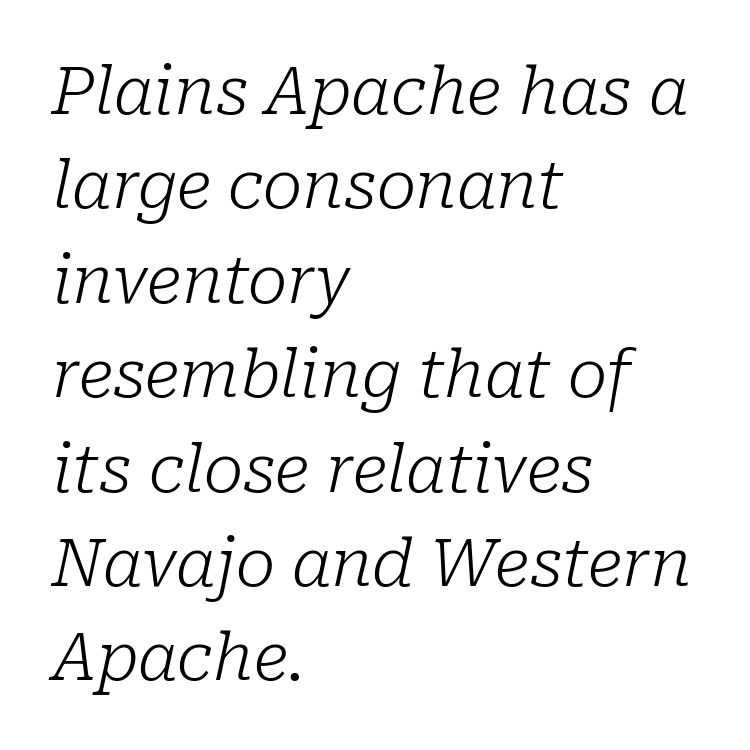
Q: Is the text bold? A: No.
Q: Is the text italic (slanted)? A: Yes, it leans right by about 10 degrees.
Q: Is the typeface a serif or a sans-serif typeface? A: Serif.
Q: Is the text underlined? A: No.
Q: How is the paragraph aligned? A: Left-aligned.
Q: Is the spacing between letters normal or unusually wide? A: Normal.
Q: Is the spacing between lines tight, normal or loose? A: Normal.
Q: Width (condensed, normal, or wide)? A: Normal.
Q: Stroke contrast? A: Low.
Q: x-height? A: Medium.
Q: Monospaced? A: No.
